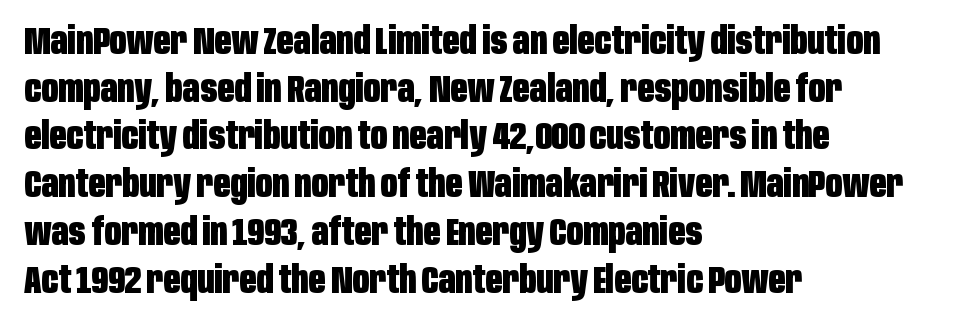
Q: Is the text bold? A: Yes.
Q: Is the text italic (slanted)? A: No, it is upright.
Q: Is the typeface a serif or a sans-serif typeface? A: Sans-serif.
Q: Is the text underlined? A: No.
Q: How is the paragraph aligned? A: Left-aligned.
Q: Is the spacing between letters normal or unusually wide? A: Normal.
Q: Is the spacing between lines tight, normal or loose? A: Normal.
Q: Width (condensed, normal, or wide)? A: Condensed.
Q: Stroke contrast? A: Low.
Q: x-height? A: Large.
Q: Monospaced? A: No.
